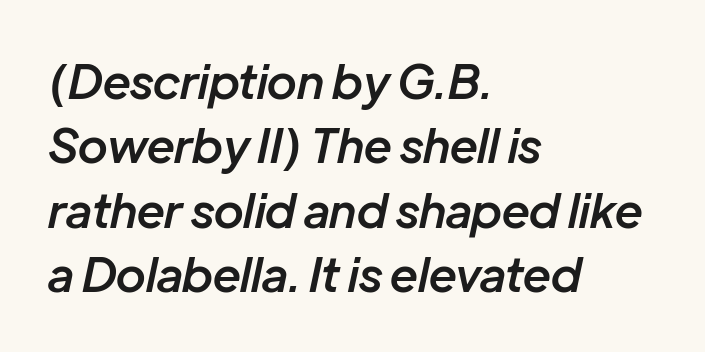
Q: Is the text bold? A: Semi-bold.
Q: Is the text italic (slanted)? A: Yes, it leans right by about 12 degrees.
Q: Is the text underlined? A: No.
Q: How is the paragraph aligned? A: Left-aligned.
Q: Is the spacing between letters normal or unusually wide? A: Normal.
Q: Is the spacing between lines tight, normal or loose? A: Normal.
Q: Width (condensed, normal, or wide)? A: Normal.
Q: Stroke contrast? A: Low.
Q: x-height? A: Medium.
Q: Monospaced? A: No.
